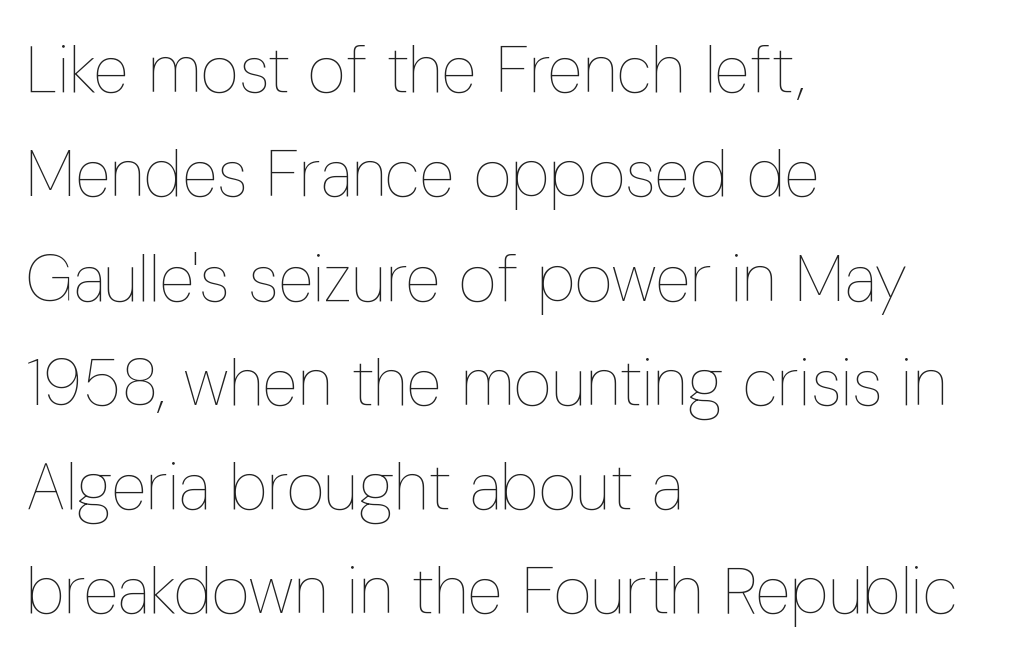
The typesetter chose a ragged-right arrangement here. Type without underlining. Every character sits straight up, as roman type does. Ink coverage per letter is moderate at most. Compared with typical paragraphs, the rows here are spaced about the same. Does extra space separate the letters? No, they use regular spacing.
